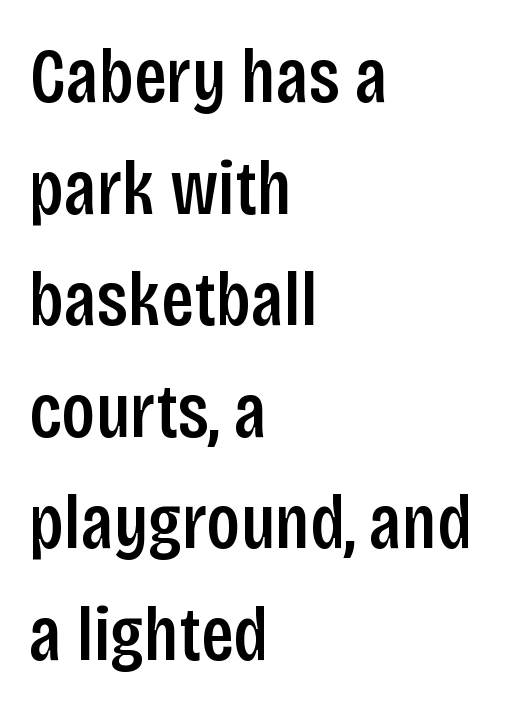
Q: Is the text bold? A: Semi-bold.
Q: Is the text italic (slanted)? A: No, it is upright.
Q: Is the typeface a serif or a sans-serif typeface? A: Sans-serif.
Q: Is the text underlined? A: No.
Q: How is the paragraph aligned? A: Left-aligned.
Q: Is the spacing between letters normal or unusually wide? A: Normal.
Q: Is the spacing between lines tight, normal or loose? A: Normal.
Q: Width (condensed, normal, or wide)? A: Condensed.
Q: Stroke contrast? A: Low.
Q: x-height? A: Large.
Q: Monospaced? A: No.
